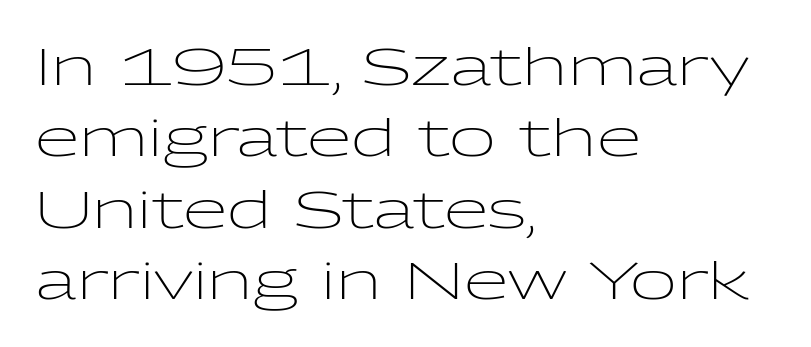
Just letters on the line, the space beneath them empty. Each line starts at the same left margin while the right side varies. To sum up the face: it is a sans, with no serifs. Whoever set this chose a conventional vertical rhythm. Compared with a typical body face, this is equally light or lighter still. The type is set solid horizontally, with unmodified tracking.
